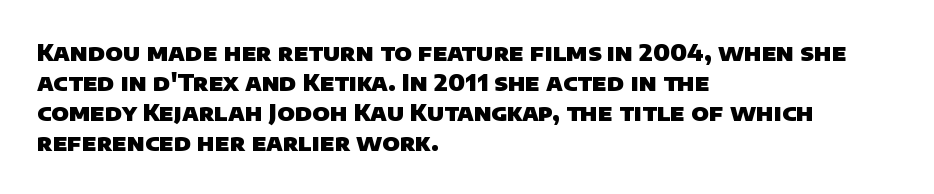
{"bold": "yes", "underline": "no", "align": "left", "line_spacing": "normal", "line_spacing_ratio": 1.3, "letter_spacing": "normal", "letter_spacing_em": 0.0, "glyph_px": 23}
